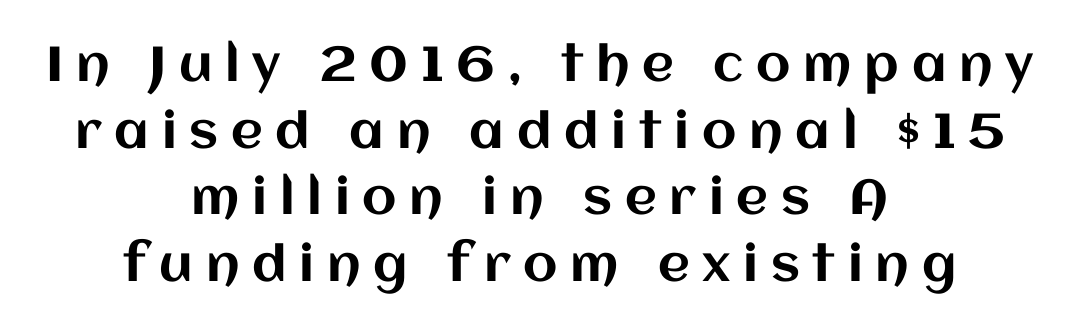
Q: Is the text italic (slanted)? A: No, it is upright.
Q: Is the text underlined? A: No.
Q: How is the paragraph aligned? A: Centered.
Q: Is the spacing between letters normal or unusually wide? A: Unusually wide.
Q: Is the spacing between lines tight, normal or loose? A: Normal.
Q: Width (condensed, normal, or wide)? A: Normal.
Q: Stroke contrast? A: Medium.
Q: x-height? A: Large.
Q: Monospaced? A: No.
